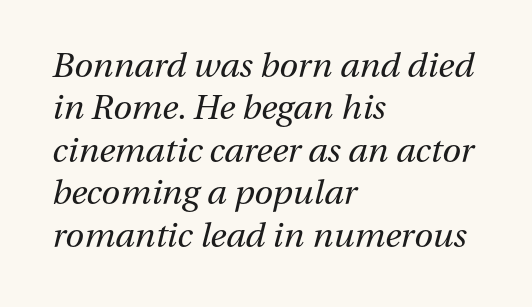
The image shows 34 px regular-weight type, italic (leaning right); set left-aligned, normal line spacing (1.25x), normal letter spacing, not underlined; medium stroke contrast and a medium x-height.
